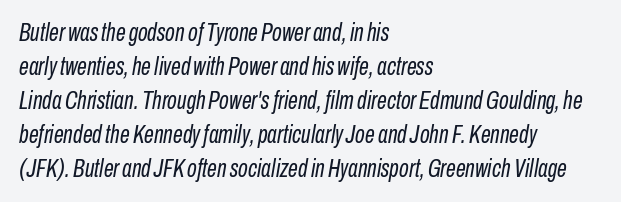
Q: Is the text bold? A: No.
Q: Is the text italic (slanted)? A: Yes, it leans right by about 10 degrees.
Q: Is the text underlined? A: No.
Q: How is the paragraph aligned? A: Left-aligned.
Q: Is the spacing between letters normal or unusually wide? A: Normal.
Q: Is the spacing between lines tight, normal or loose? A: Normal.
